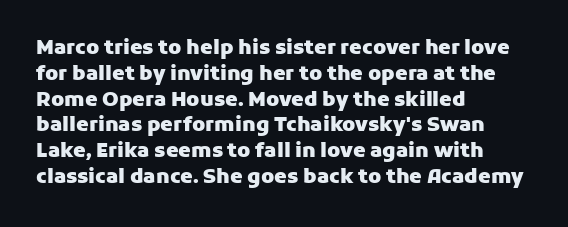
Q: Is the text bold? A: Yes.
Q: Is the text italic (slanted)? A: No, it is upright.
Q: Is the text underlined? A: No.
Q: How is the paragraph aligned? A: Left-aligned.
Q: Is the spacing between letters normal or unusually wide? A: Normal.
Q: Is the spacing between lines tight, normal or loose? A: Normal.
